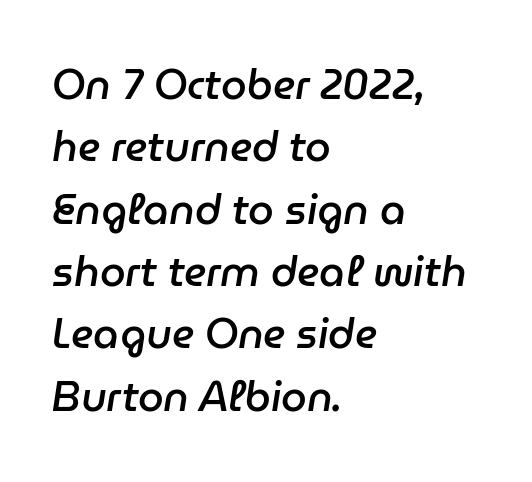
The axis of the letterforms is tilted away from vertical. The rows are spaced the way most documents space them. How are the letters spaced? Ordinarily, with no added tracking. These lines are set flush left with a ragged right edge.
